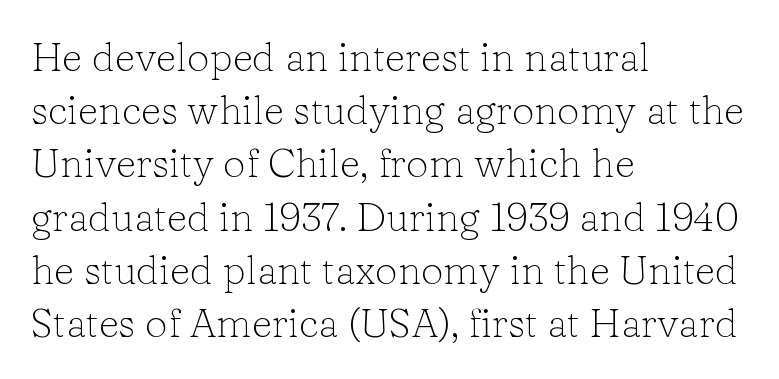
{"serif": "yes", "italic": "no", "bold": "no", "weight": "light", "width": "normal", "stroke_contrast": "low", "x_height": "medium", "monospaced": "no", "underline": "no", "align": "left", "line_spacing": "normal", "line_spacing_ratio": 1.33, "letter_spacing": "normal", "letter_spacing_em": 0.0, "glyph_px": 40}
